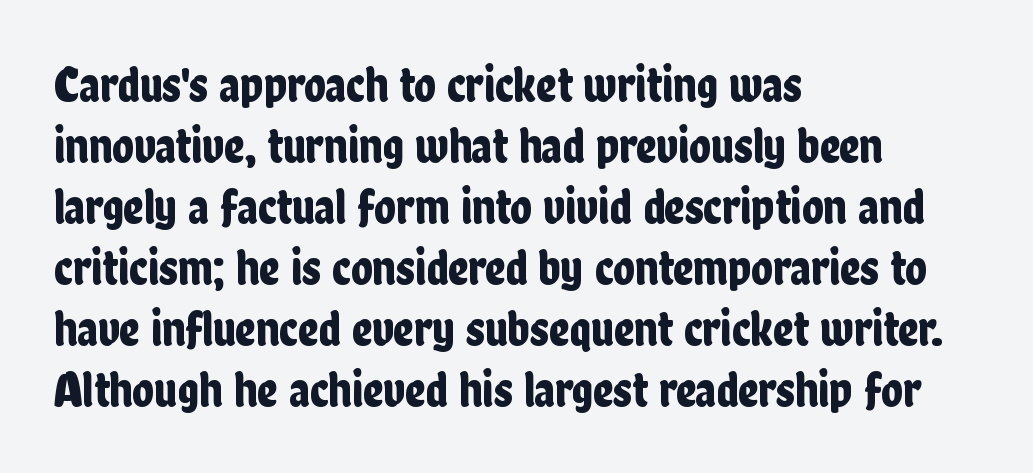
{"serif": "no", "italic": "no", "width": "condensed", "stroke_contrast": "low", "x_height": "medium", "monospaced": "no", "underline": "no", "align": "left", "line_spacing_ratio": 1.22, "letter_spacing": "normal", "letter_spacing_em": 0.0, "glyph_px": 50}
